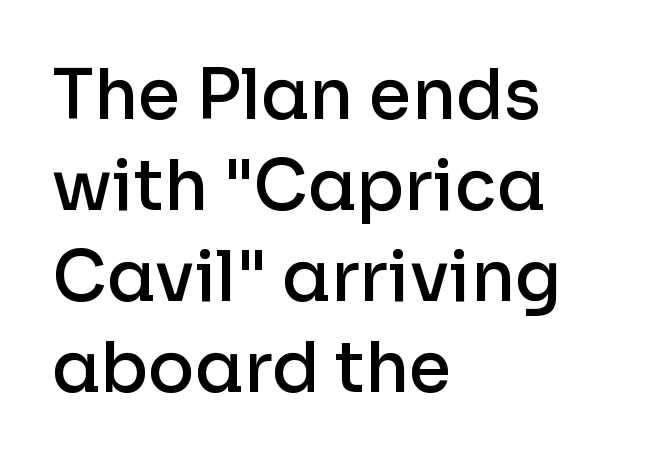
Think of a printed novel: that variable character pitch is what you see here. Type without underlining. Does the copy run flush right? No — it runs flush left. The face used here is rendered with its standard letterfit. Nothing sits at the stroke ends, so this counts as sans-serif. Successive baselines arrive at the customary interval.
